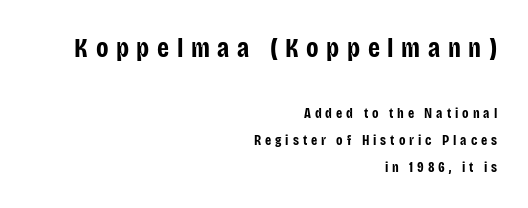
The image shows 27 px bold type, upright; set right-aligned, loose line spacing (1.92x), unusually wide letter spacing (+0.28 em), not underlined; the first (top) block is 1.93x larger.
